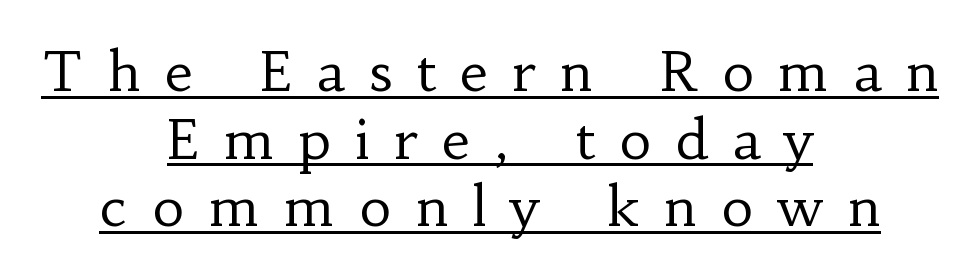
Q: Is the text bold? A: No.
Q: Is the text italic (slanted)? A: No, it is upright.
Q: Is the typeface a serif or a sans-serif typeface? A: Serif.
Q: Is the text underlined? A: Yes.
Q: How is the paragraph aligned? A: Centered.
Q: Is the spacing between letters normal or unusually wide? A: Unusually wide.
Q: Width (condensed, normal, or wide)? A: Normal.
Q: Stroke contrast? A: Low.
Q: x-height? A: Small.
Q: Monospaced? A: No.
